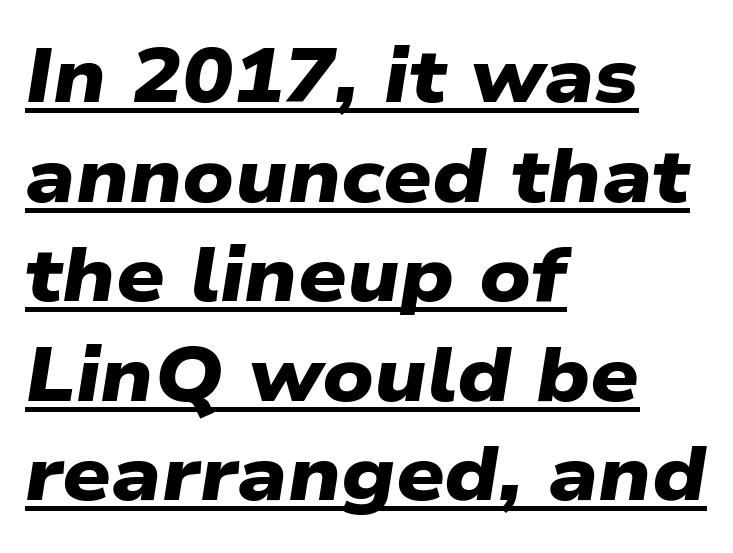
Glyph-to-glyph distance matches everyday printed text. This sample is left-justified, so line endings fall wherever the words run out. Compared with an ordinary text face, these strokes are far heavier — a full bold. Do the characters align in a grid? No, the font is proportional. Rows of type keep a routine distance in the vertical direction.
